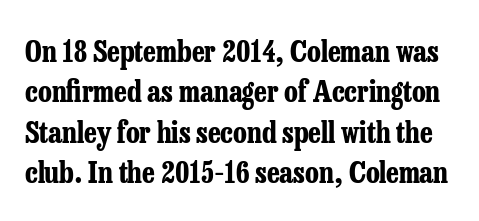
The image shows 29 px bold, condensed serif type, upright; set normal line spacing (1.39x), normal letter spacing, not underlined; low stroke contrast and a medium x-height.
